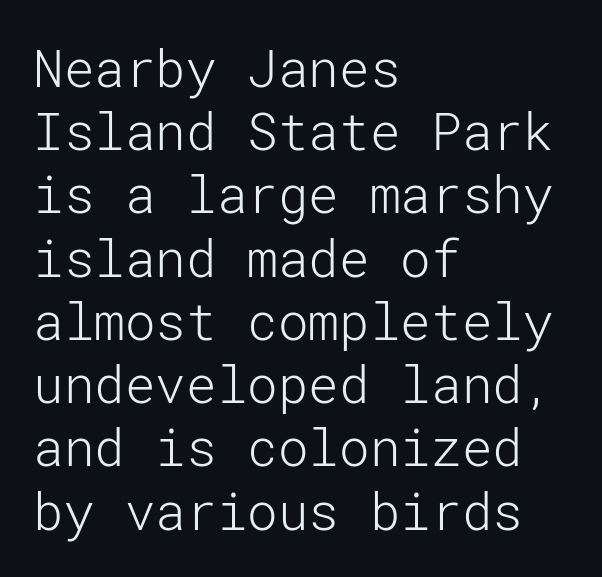
I'd call this a sans setting — the letters go barefoot. Caption: standard tracking, unaltered. This reads as an unemphasized weight, regular at the heaviest. Just letters on the line, the space beneath them empty.
